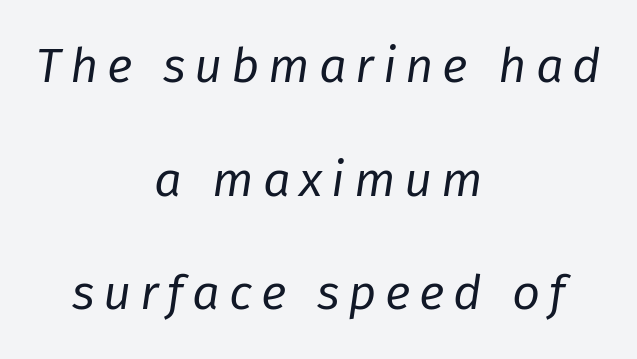
The zone under the glyphs is completely vacant. Unbolded letterforms with no extra heft. The lines are quadded center. How would I describe the line gaps? Wide and relaxed. The letters advance in unequal steps, a hallmark of proportional type.
